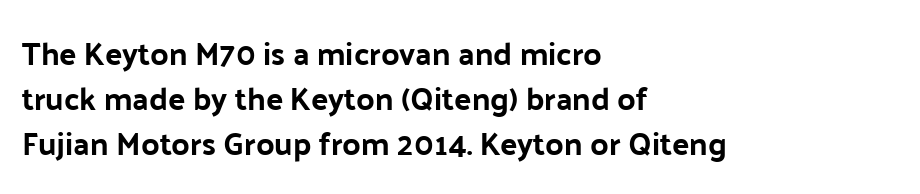
Q: Is the text italic (slanted)? A: No, it is upright.
Q: Is the typeface a serif or a sans-serif typeface? A: Sans-serif.
Q: Is the text underlined? A: No.
Q: How is the paragraph aligned? A: Left-aligned.
Q: Is the spacing between letters normal or unusually wide? A: Normal.
Q: Is the spacing between lines tight, normal or loose? A: Normal.
Q: Width (condensed, normal, or wide)? A: Normal.
Q: Stroke contrast? A: Low.
Q: x-height? A: Medium.
Q: Monospaced? A: No.
